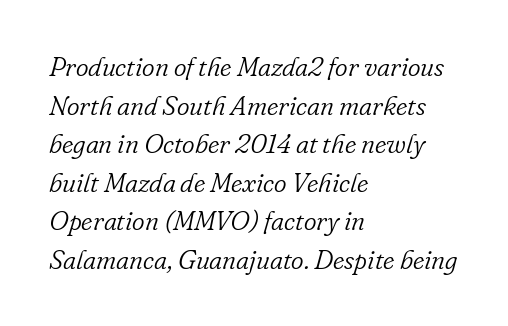
The image shows 27 px text type, italic (leaning right); set left-aligned, normal line spacing (1.43x), normal letter spacing, not underlined.
